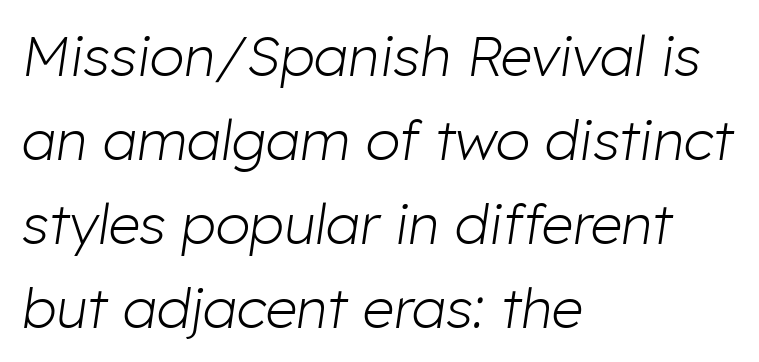
Q: Is the text bold? A: No.
Q: Is the text italic (slanted)? A: Yes, it leans right by about 8 degrees.
Q: Is the text underlined? A: No.
Q: How is the paragraph aligned? A: Left-aligned.
Q: Is the spacing between letters normal or unusually wide? A: Normal.
Q: Is the spacing between lines tight, normal or loose? A: Normal.
Q: Width (condensed, normal, or wide)? A: Normal.
Q: Stroke contrast? A: Low.
Q: x-height? A: Medium.
Q: Monospaced? A: No.
